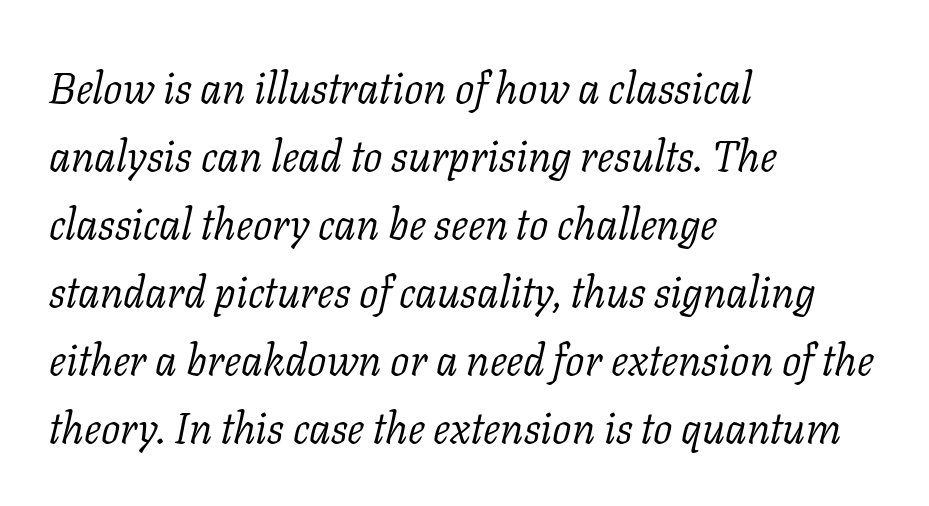
The image shows 43 px light serif type, italic (leaning right); set left-aligned, normal line spacing (1.58x), normal letter spacing, not underlined; low stroke contrast and a medium x-height.
